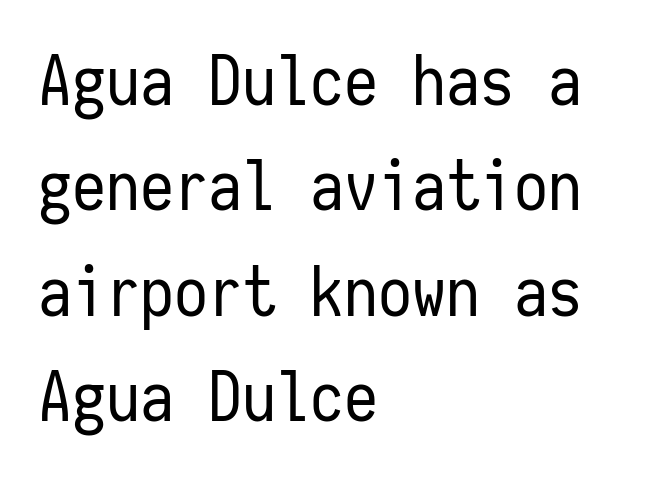
Q: Is the text bold? A: No.
Q: Is the text italic (slanted)? A: No, it is upright.
Q: Is the typeface a serif or a sans-serif typeface? A: Sans-serif.
Q: Is the text underlined? A: No.
Q: How is the paragraph aligned? A: Left-aligned.
Q: Is the spacing between letters normal or unusually wide? A: Normal.
Q: Is the spacing between lines tight, normal or loose? A: Normal.
Q: Width (condensed, normal, or wide)? A: Condensed.
Q: Stroke contrast? A: Low.
Q: x-height? A: Medium.
Q: Monospaced? A: Yes.
